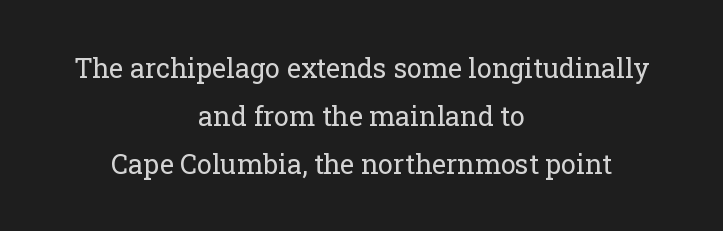
Centered paragraph, ragged on both sides. The typeface has the unassuming heft of standard copy or less. Just letters on the line, the space beneath them empty. Look at the tracking — it's just the regular setting, nothing added.
